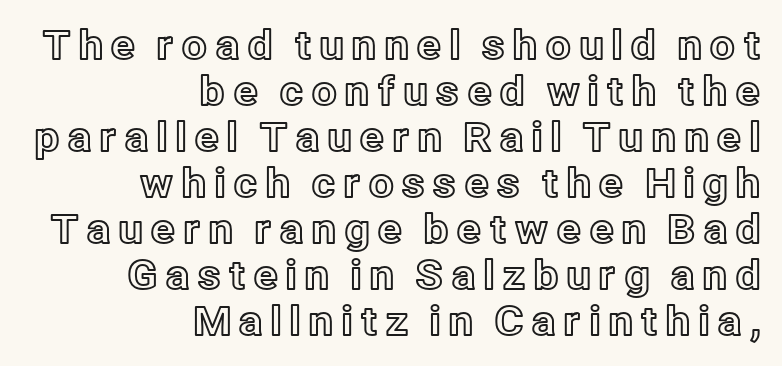
The text block is weighted toward the right margin, trailing off unevenly leftward. Posture: straight, roman, zero tilt. A bare baseline throughout the passage. If you measured baseline to baseline, you'd find a short distance. Note the varied advance widths — an 'i' is clearly narrower than an 'm'.
